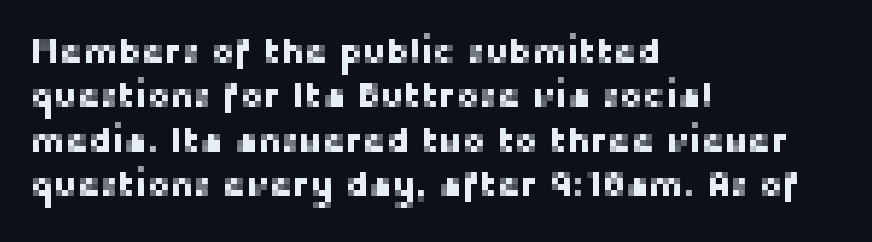
{"serif": "no", "italic": "no", "width": "normal", "stroke_contrast": "low", "x_height": "medium", "monospaced": "no", "underline": "no", "align": "left", "line_spacing": "normal", "line_spacing_ratio": 1.27, "letter_spacing": "normal", "letter_spacing_em": 0.0, "glyph_px": 35}
